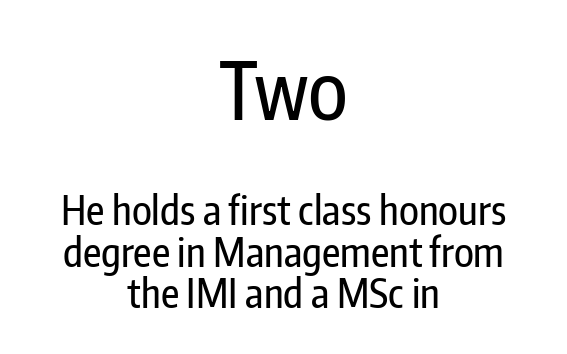
{"serif": "no", "italic": "no", "width": "condensed", "stroke_contrast": "low", "x_height": "medium", "monospaced": "no", "underline": "no", "align": "center", "line_spacing": "tight", "line_spacing_ratio": 1.03, "letter_spacing": "normal", "letter_spacing_em": 0.0, "larger_block": "first", "size_ratio": 2.0, "glyph_px": 80}
